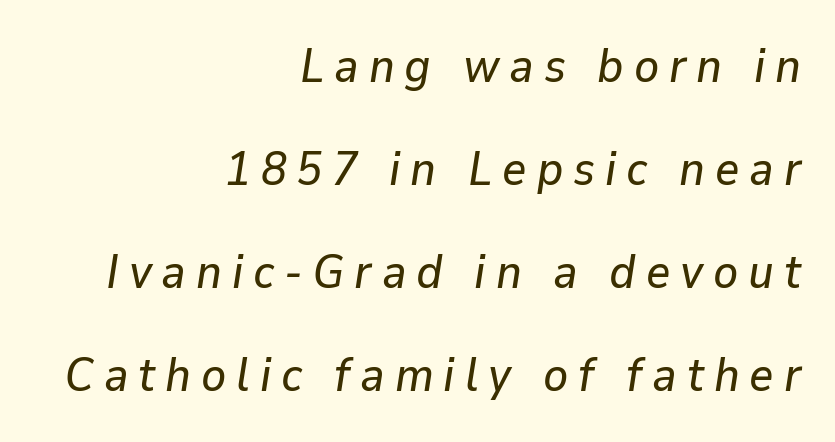
{"italic": "yes", "lean": "right", "slant_degrees": 9, "width": "normal", "stroke_contrast": "low", "x_height": "medium", "monospaced": "no", "underline": "no", "align": "right", "line_spacing": "loose", "line_spacing_ratio": 2.19, "letter_spacing": "wide", "letter_spacing_em": 0.21, "glyph_px": 47}
